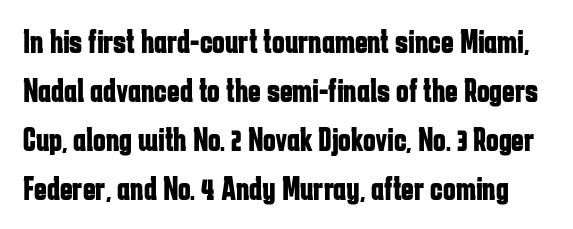
The image shows 34 px bold, condensed sans-serif type, upright; set normal line spacing (1.44x), normal letter spacing, not underlined; low stroke contrast and a medium x-height.
